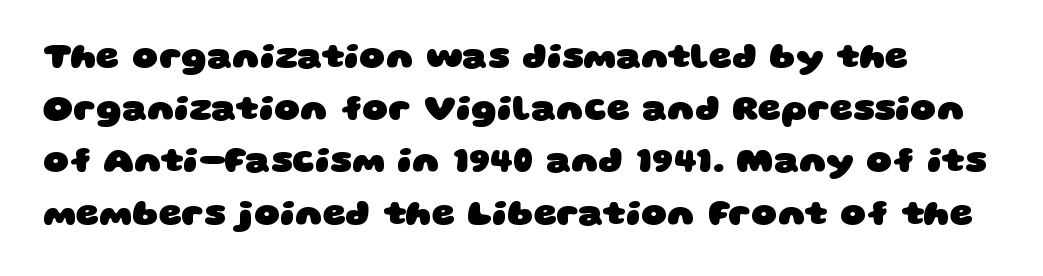
The image shows 36 px heavy, wide sans-serif type; set normal line spacing (1.45x), normal letter spacing, not underlined; low stroke contrast and a large x-height.
